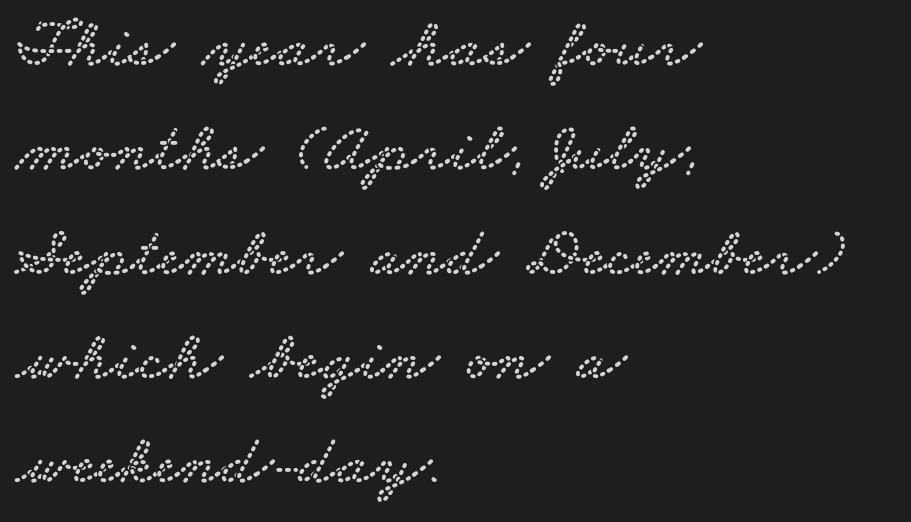
The image shows 71 px wide type; set left-aligned, normal line spacing (1.47x), normal letter spacing, not underlined; low stroke contrast and a small x-height.
